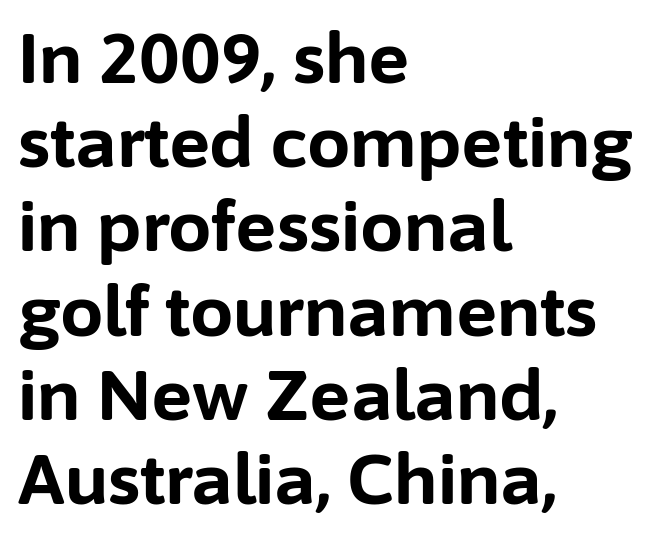
The image shows 69 px bold sans-serif type, upright; set left-aligned, line spacing 1.22x, normal letter spacing, not underlined; low stroke contrast and a medium x-height.
